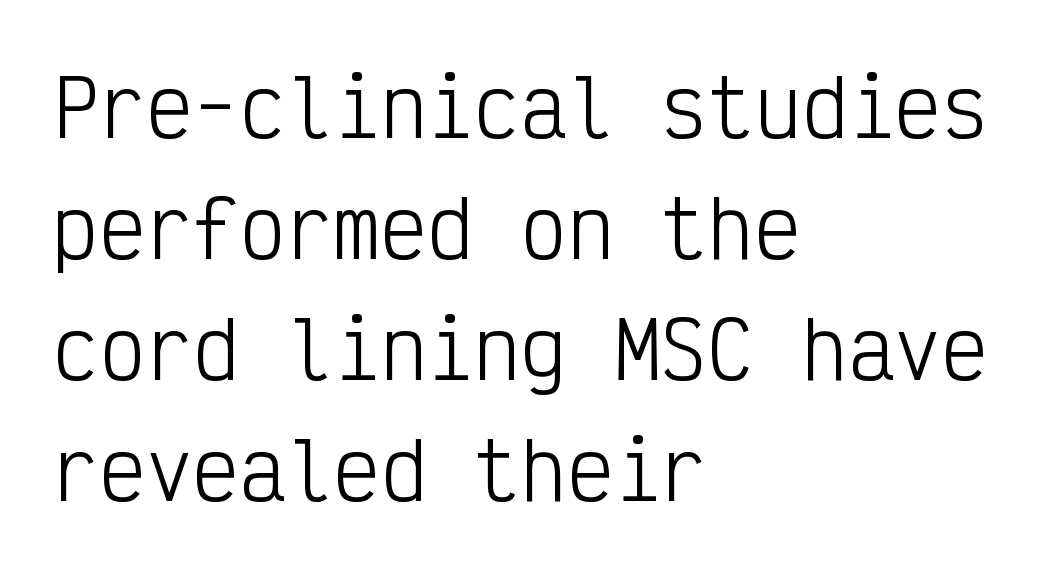
Q: Is the text bold? A: No.
Q: Is the text italic (slanted)? A: No, it is upright.
Q: Is the typeface a serif or a sans-serif typeface? A: Sans-serif.
Q: Is the text underlined? A: No.
Q: How is the paragraph aligned? A: Left-aligned.
Q: Is the spacing between letters normal or unusually wide? A: Normal.
Q: Is the spacing between lines tight, normal or loose? A: Normal.
Q: Width (condensed, normal, or wide)? A: Condensed.
Q: Stroke contrast? A: Low.
Q: x-height? A: Medium.
Q: Monospaced? A: Yes.
